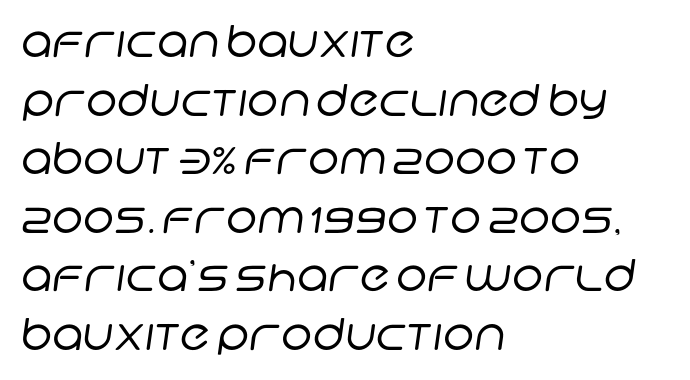
The image shows 44 px regular-weight sans-serif type; set left-aligned, normal line spacing (1.33x), normal letter spacing, not underlined; low stroke contrast and a large x-height.
